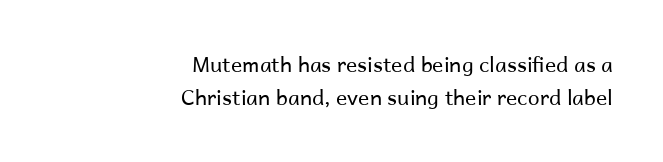
The image shows 21 px text type, upright; set right-aligned, normal line spacing (1.59x), normal letter spacing, not underlined.
